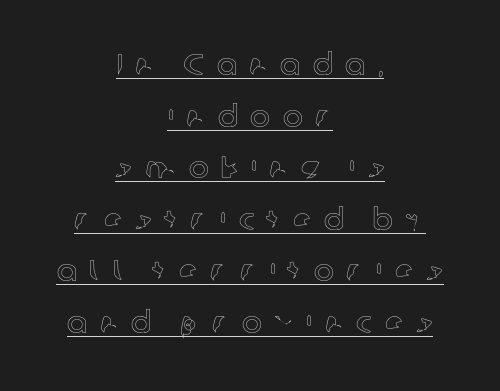
Q: Is the text italic (slanted)? A: No, it is upright.
Q: Is the text underlined? A: Yes.
Q: How is the paragraph aligned? A: Centered.
Q: Is the spacing between letters normal or unusually wide? A: Unusually wide.
Q: Width (condensed, normal, or wide)? A: Normal.
Q: x-height? A: Medium.
Q: Monospaced? A: No.
